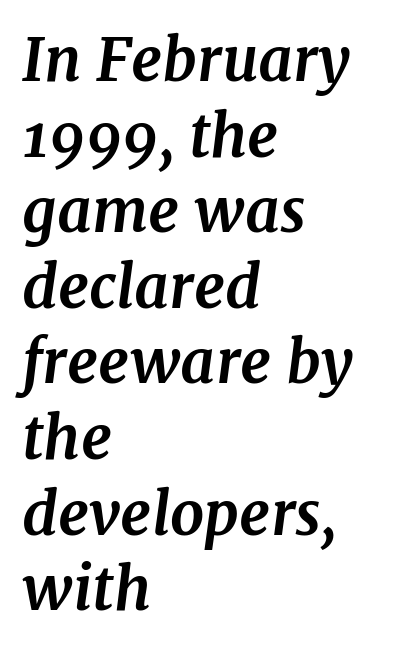
Q: Is the text bold? A: Yes.
Q: Is the text italic (slanted)? A: Yes, it leans right by about 7 degrees.
Q: Is the typeface a serif or a sans-serif typeface? A: Serif.
Q: Is the text underlined? A: No.
Q: How is the paragraph aligned? A: Left-aligned.
Q: Is the spacing between letters normal or unusually wide? A: Normal.
Q: Is the spacing between lines tight, normal or loose? A: Normal.
Q: Width (condensed, normal, or wide)? A: Normal.
Q: Stroke contrast? A: Medium.
Q: x-height? A: Medium.
Q: Monospaced? A: No.
